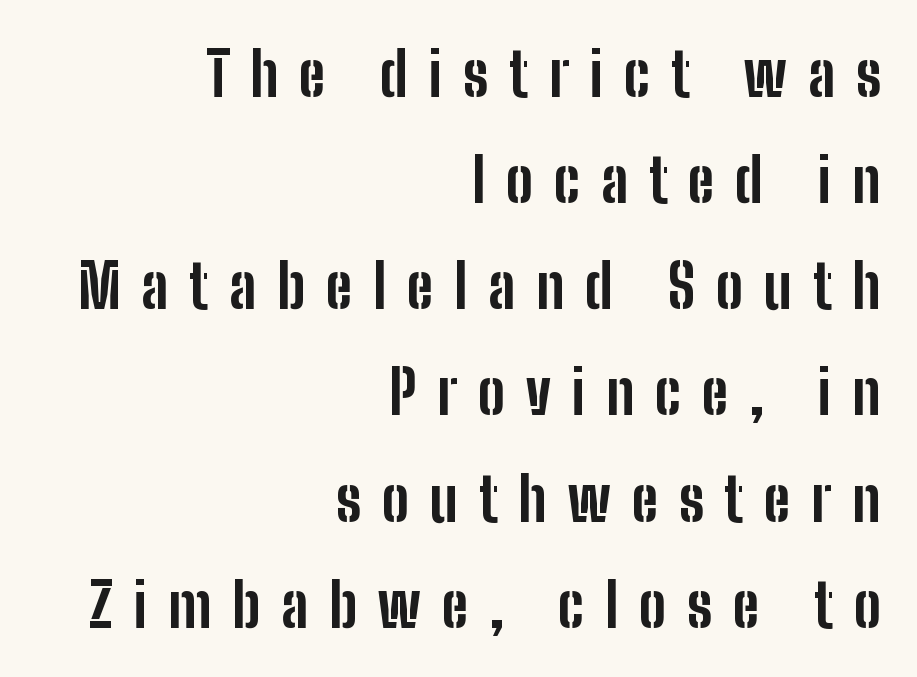
Q: Is the text bold? A: Yes.
Q: Is the text italic (slanted)? A: No, it is upright.
Q: Is the typeface a serif or a sans-serif typeface? A: Sans-serif.
Q: Is the text underlined? A: No.
Q: How is the paragraph aligned? A: Right-aligned.
Q: Is the spacing between letters normal or unusually wide? A: Unusually wide.
Q: Width (condensed, normal, or wide)? A: Condensed.
Q: Stroke contrast? A: Low.
Q: x-height? A: Medium.
Q: Monospaced? A: No.
